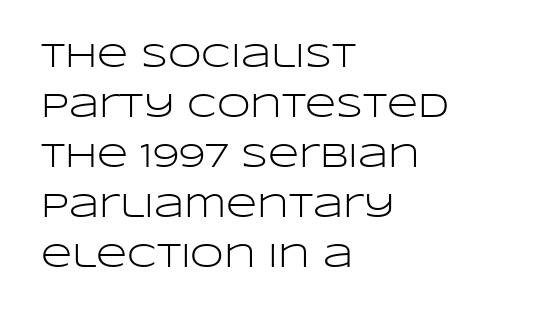
Stroke thickness stays within the range of a standard reading face or lighter. Underline: absent. Glyph-to-glyph distance matches everyday printed text. Typeset ragged right — the left edge is the straight one.
